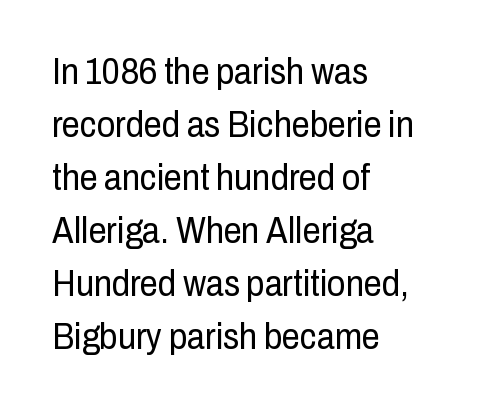
The image shows 36 px regular-weight, condensed sans-serif type, upright; set left-aligned, normal line spacing (1.47x), normal letter spacing, not underlined; low stroke contrast and a medium x-height.
